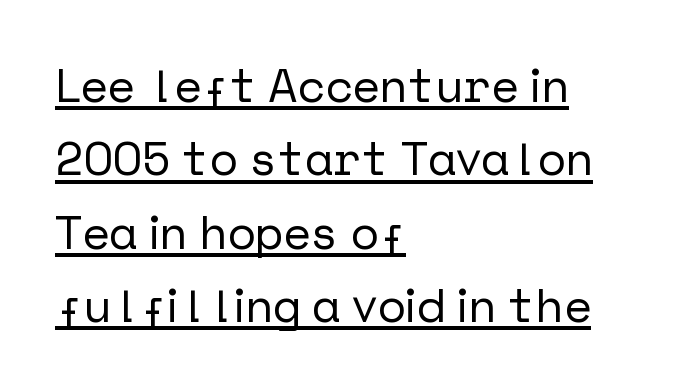
{"serif": "no", "italic": "no", "width": "normal", "stroke_contrast": "low", "x_height": "medium", "underline": "yes", "align": "left", "line_spacing": "normal", "line_spacing_ratio": 1.56, "letter_spacing": "normal", "letter_spacing_em": 0.0, "glyph_px": 47}
